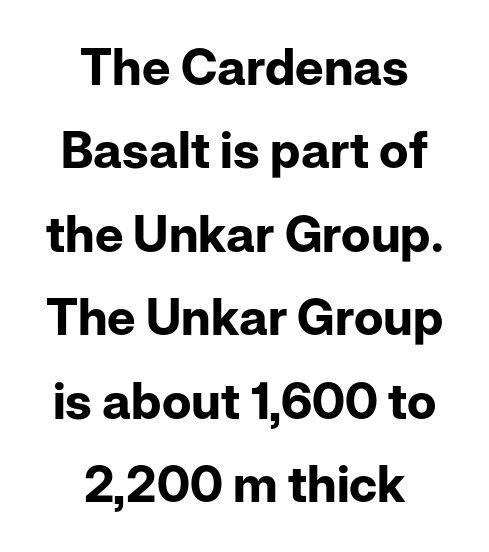
Q: Is the text bold? A: Yes.
Q: Is the text italic (slanted)? A: No, it is upright.
Q: Is the typeface a serif or a sans-serif typeface? A: Sans-serif.
Q: Is the text underlined? A: No.
Q: How is the paragraph aligned? A: Centered.
Q: Is the spacing between letters normal or unusually wide? A: Normal.
Q: Is the spacing between lines tight, normal or loose? A: Normal.
Q: Width (condensed, normal, or wide)? A: Normal.
Q: Stroke contrast? A: Low.
Q: x-height? A: Medium.
Q: Monospaced? A: No.
